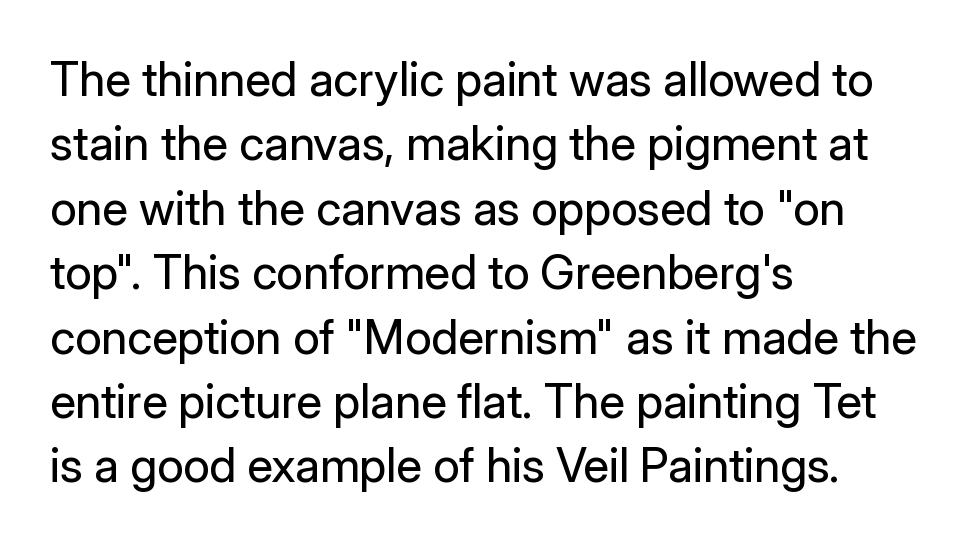
{"serif": "no", "italic": "no", "bold": "no", "weight": "regular", "width": "normal", "stroke_contrast": "low", "x_height": "medium", "monospaced": "no", "underline": "no", "align": "left", "line_spacing": "normal", "line_spacing_ratio": 1.37, "letter_spacing": "normal", "letter_spacing_em": 0.0, "glyph_px": 47}
